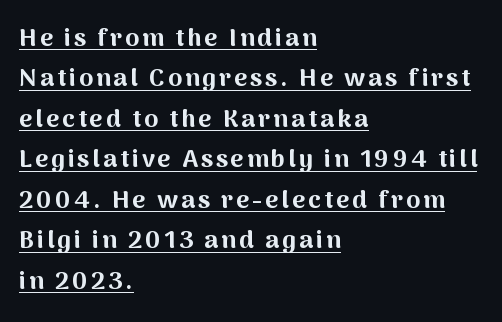
{"italic": "no", "bold": "yes", "underline": "yes", "align": "left", "line_spacing": "normal", "line_spacing_ratio": 1.62, "glyph_px": 25}
